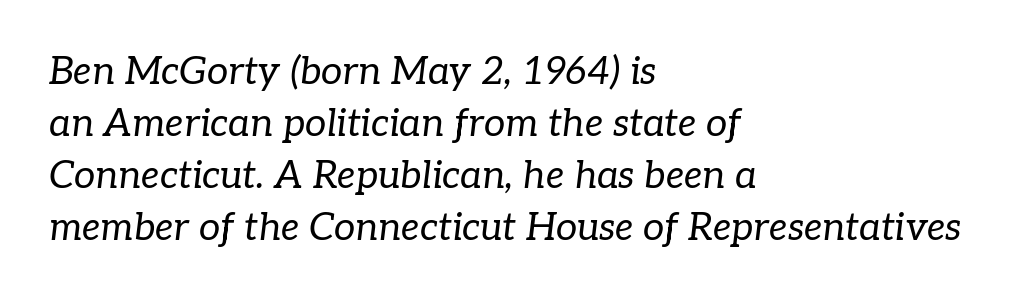
The image shows 38 px regular-weight serif type, italic (leaning right); set left-aligned, normal line spacing (1.37x), normal letter spacing, not underlined; low stroke contrast and a medium x-height.
